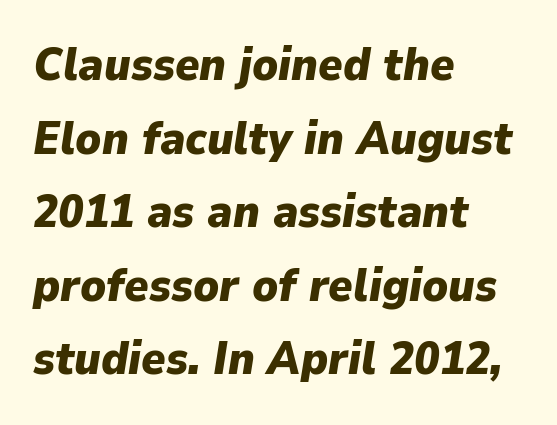
A dark, heavy texture on the line: the type is bold. Yep, that's italic — everything's leaning. Leftover space on each line is placed entirely after the last word. You could not count columns in this text — the font is proportionally spaced.
